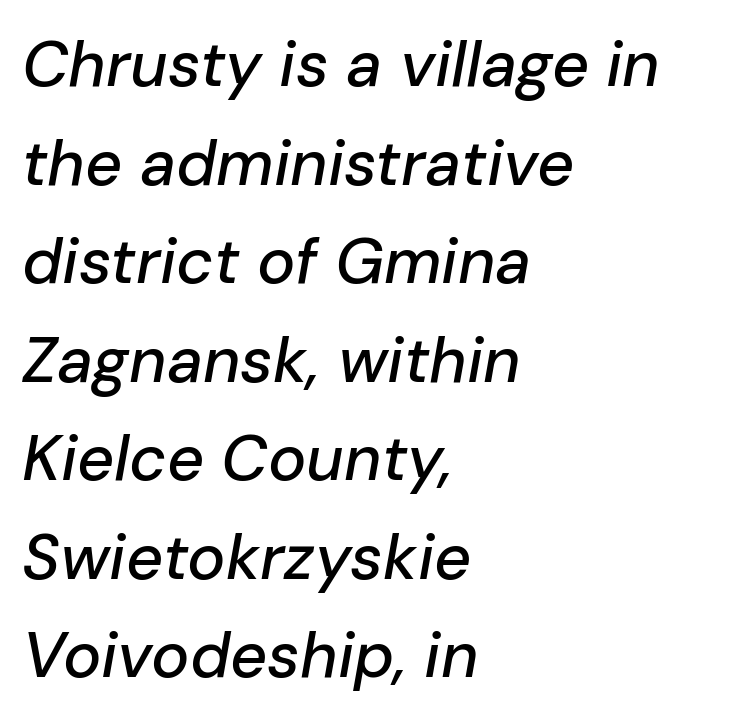
The image shows 64 px text type, italic (leaning right); set left-aligned, normal line spacing (1.54x), normal letter spacing, not underlined; low stroke contrast and a medium x-height.
